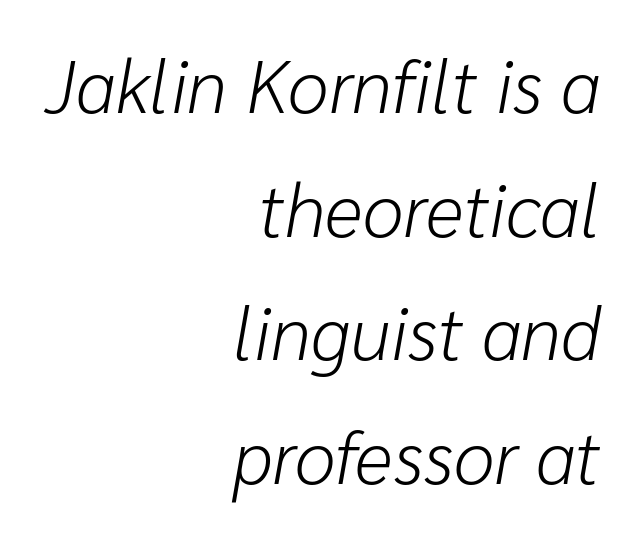
{"italic": "yes", "lean": "right", "slant_degrees": 10, "bold": "no", "weight": "light", "width": "normal", "stroke_contrast": "low", "x_height": "medium", "monospaced": "no", "underline": "no", "align": "right", "line_spacing": "normal", "line_spacing_ratio": 1.67, "letter_spacing": "normal", "letter_spacing_em": 0.0, "glyph_px": 74}
